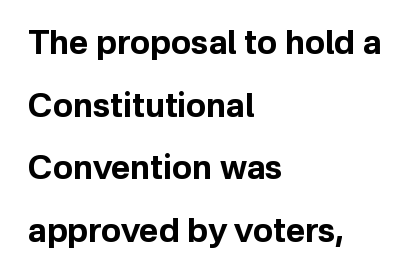
Q: Is the text bold? A: Yes.
Q: Is the text italic (slanted)? A: No, it is upright.
Q: Is the typeface a serif or a sans-serif typeface? A: Sans-serif.
Q: Is the text underlined? A: No.
Q: How is the paragraph aligned? A: Left-aligned.
Q: Is the spacing between letters normal or unusually wide? A: Normal.
Q: Is the spacing between lines tight, normal or loose? A: Loose.
Q: Width (condensed, normal, or wide)? A: Normal.
Q: Stroke contrast? A: Low.
Q: x-height? A: Medium.
Q: Monospaced? A: No.
